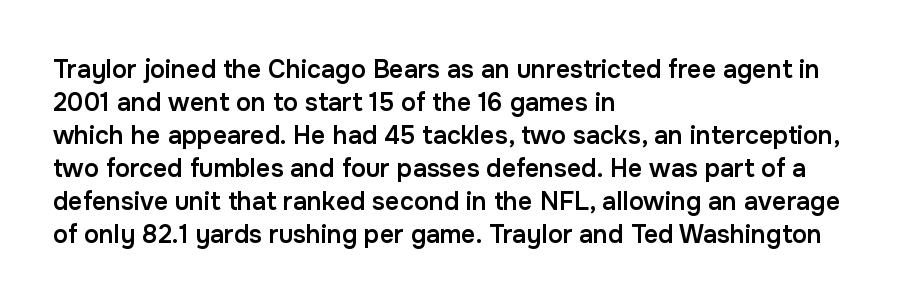
Q: Is the text bold? A: Semi-bold.
Q: Is the text italic (slanted)? A: No, it is upright.
Q: Is the text underlined? A: No.
Q: How is the paragraph aligned? A: Left-aligned.
Q: Is the spacing between letters normal or unusually wide? A: Normal.
Q: Is the spacing between lines tight, normal or loose? A: Normal.
